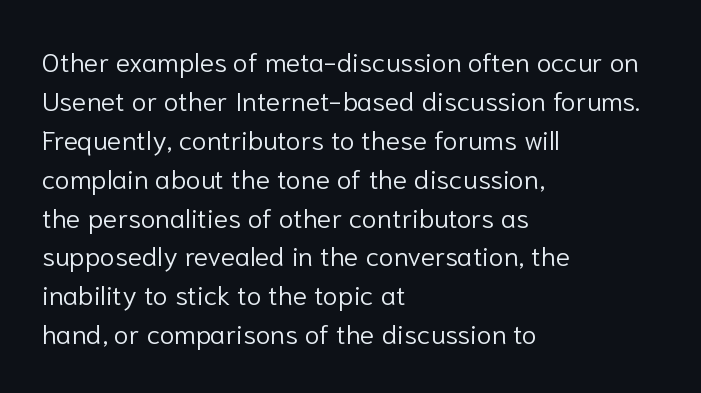
Q: Is the text bold? A: No.
Q: Is the text italic (slanted)? A: No, it is upright.
Q: Is the text underlined? A: No.
Q: How is the paragraph aligned? A: Left-aligned.
Q: Is the spacing between letters normal or unusually wide? A: Normal.
Q: Is the spacing between lines tight, normal or loose? A: Normal.
